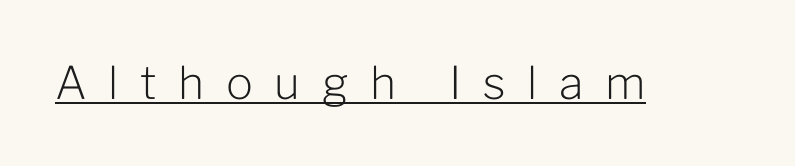
You can tell it's not italic because the verticals are truly vertical. Counters stay open thanks to moderate or lighter strokes. The letters advance in unequal steps, a hallmark of proportional type. The line texture is sparse and dotted thanks to wide tracking. The lettering is marked with a stroke running underneath it.
